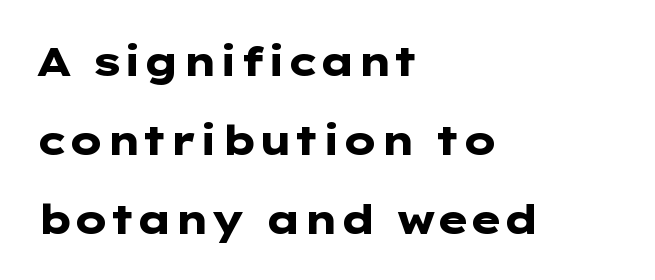
{"serif": "no", "italic": "no", "bold": "yes", "weight": "heavy", "width": "wide", "stroke_contrast": "low", "x_height": "medium", "underline": "no", "align": "left", "line_spacing": "loose", "line_spacing_ratio": 1.97, "letter_spacing": "normal", "letter_spacing_em": 0.0, "glyph_px": 40}
